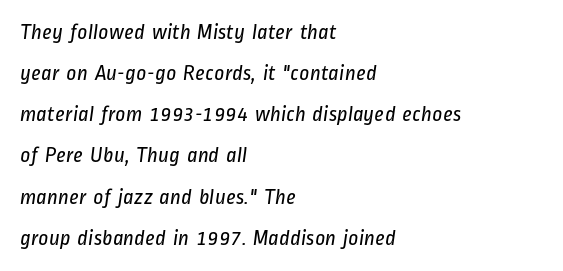
Q: Is the text bold? A: No.
Q: Is the text underlined? A: No.
Q: How is the paragraph aligned? A: Left-aligned.
Q: Is the spacing between letters normal or unusually wide? A: Normal.
